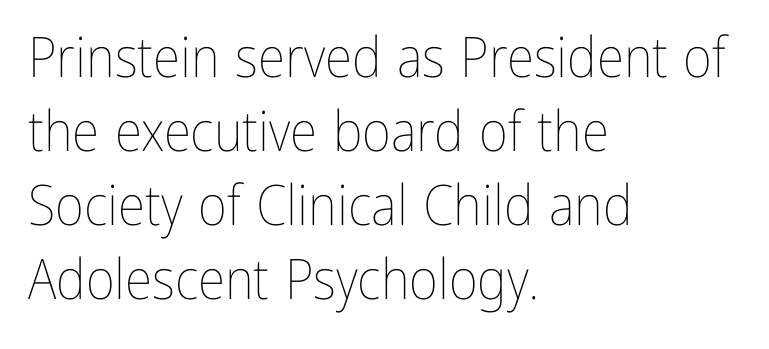
Honestly, there is no underline to notice here at all. Casual observation: everything's shoved over to the left. The letterforms sit at book weight or below. The lettering holds an erect, upright posture throughout. Character widths vary here, with narrow letters taking less room than wide ones. Line spacing here is normal.
